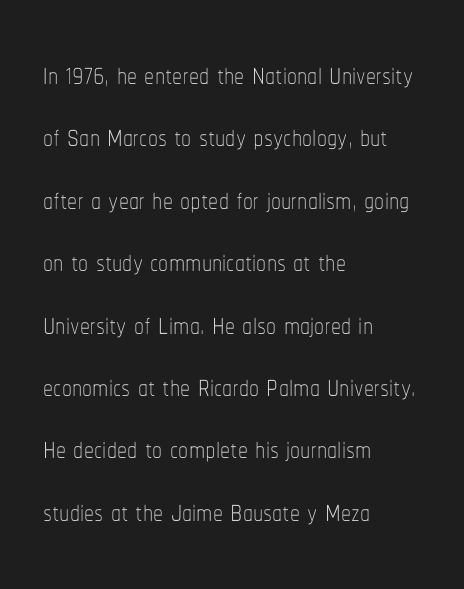
The image shows 40 px thin, condensed type, upright; set left-aligned, normal line spacing (1.56x), normal letter spacing, not underlined; low stroke contrast and a medium x-height.
